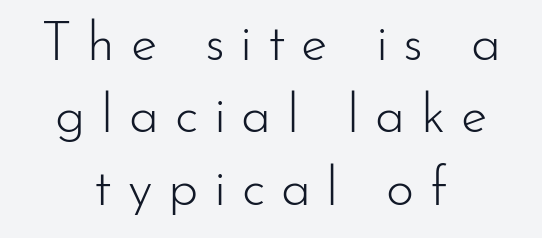
Q: Is the text bold? A: No.
Q: Is the text italic (slanted)? A: No, it is upright.
Q: Is the typeface a serif or a sans-serif typeface? A: Sans-serif.
Q: Is the text underlined? A: No.
Q: How is the paragraph aligned? A: Centered.
Q: Is the spacing between letters normal or unusually wide? A: Unusually wide.
Q: Is the spacing between lines tight, normal or loose? A: Normal.
Q: Width (condensed, normal, or wide)? A: Normal.
Q: Stroke contrast? A: Low.
Q: x-height? A: Small.
Q: Monospaced? A: No.
